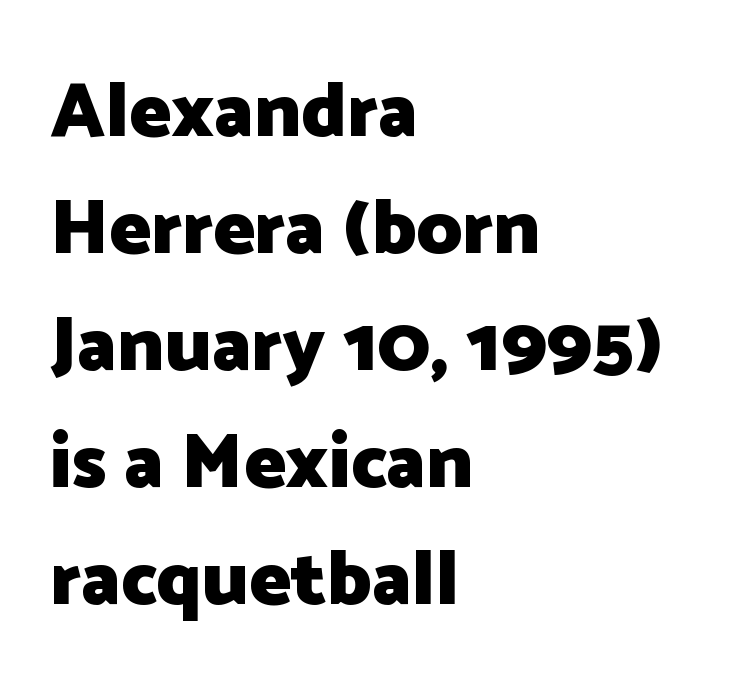
The image shows 78 px heavy sans-serif type, upright; set left-aligned, normal line spacing (1.5x), normal letter spacing, not underlined; low stroke contrast and a medium x-height.
